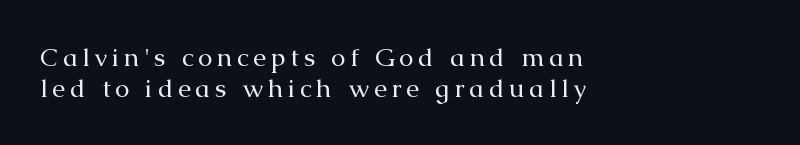
{"italic": "no", "bold": "no", "underline": "no", "align": "left", "line_spacing_ratio": 1.18, "glyph_px": 26}
